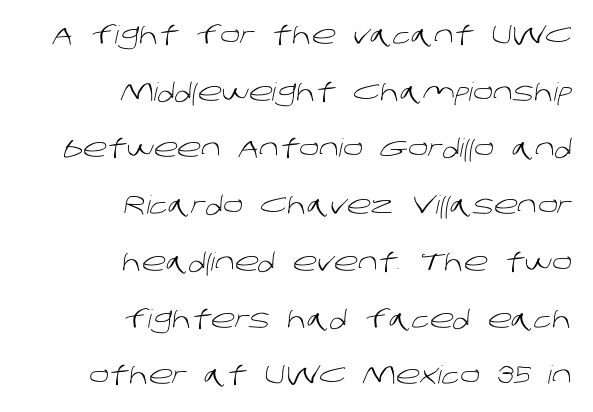
The passage is arranged like a letterhead date or caption credit — flush right. These glyphs show unthickened strokes, regular width or finer. Clear beneath every line of the passage. Observe the ordinary spacing: letters are neighbours, not strangers. The passage shown stacks its lines with a broad gap.
